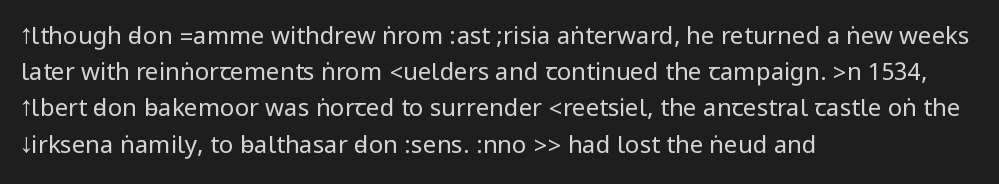
Default kerning and tracking; the words read as compact shapes. Tall strokes in this sample are plumb rather than angled. This rendering uses left alignment, leaving the right contour irregular. Students, observe: this is what conventionally led text looks like. Each stroke keeps to a modest, everyday thickness or less. Honestly, there is no underline to notice here at all.
